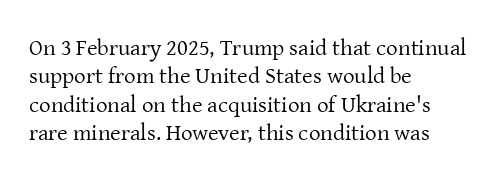
{"italic": "no", "bold": "no", "underline": "no", "align": "left", "line_spacing_ratio": 1.23, "letter_spacing": "normal", "letter_spacing_em": 0.0, "glyph_px": 23}
